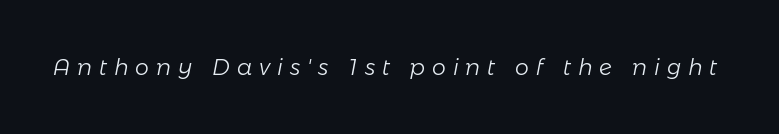
The image shows 22 px text type, italic (leaning right); set unusually wide letter spacing (+0.32 em), not underlined.
